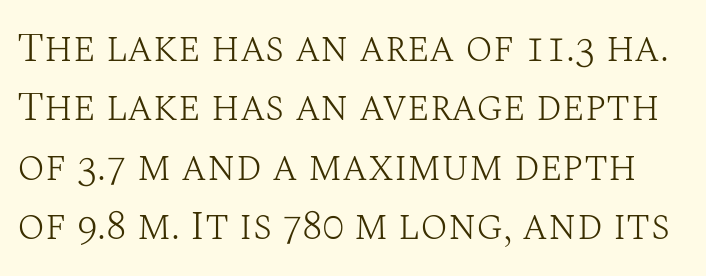
{"serif": "yes", "italic": "no", "bold": "no", "weight": "light", "width": "normal", "stroke_contrast": "medium", "x_height": "large", "monospaced": "no", "underline": "no", "line_spacing": "normal", "line_spacing_ratio": 1.45, "letter_spacing": "normal", "letter_spacing_em": 0.0, "glyph_px": 41}
